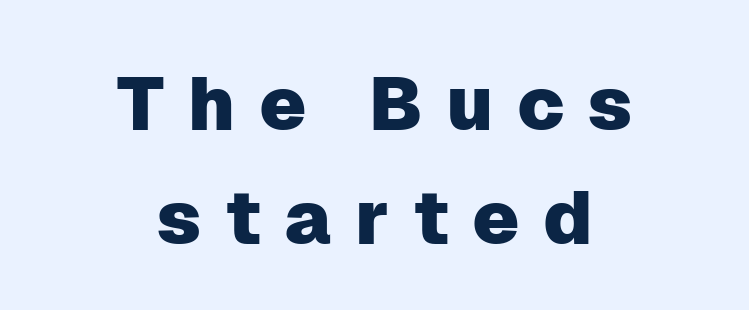
In terms of letterspacing, this is a distinctly airy, spread setting. The passage is arranged like a title page — every line centered. Interline gaps are of average width in this sample. If you drew a line through each stem, it would be perfectly vertical.
